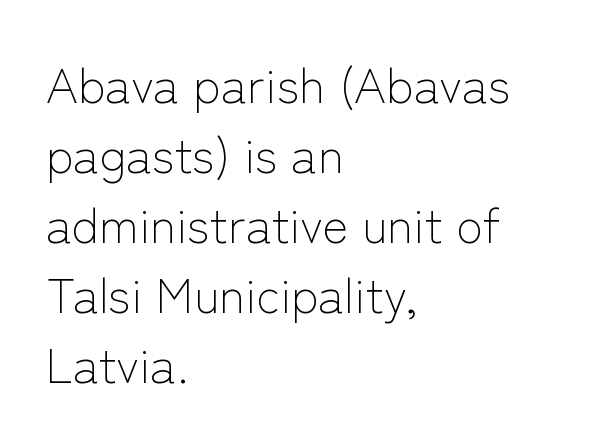
Q: Is the text bold? A: No.
Q: Is the text italic (slanted)? A: No, it is upright.
Q: Is the typeface a serif or a sans-serif typeface? A: Sans-serif.
Q: Is the text underlined? A: No.
Q: How is the paragraph aligned? A: Left-aligned.
Q: Is the spacing between letters normal or unusually wide? A: Normal.
Q: Is the spacing between lines tight, normal or loose? A: Normal.
Q: Width (condensed, normal, or wide)? A: Normal.
Q: Stroke contrast? A: Low.
Q: x-height? A: Medium.
Q: Monospaced? A: No.
